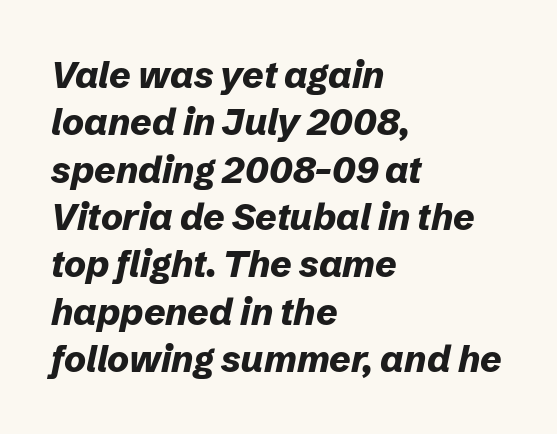
A typesetter would call this leading conventional body-copy spacing. Think of a printed novel: that variable character pitch is what you see here. The space directly below the letters is spotless. Typographic density is high because the face is bold.
